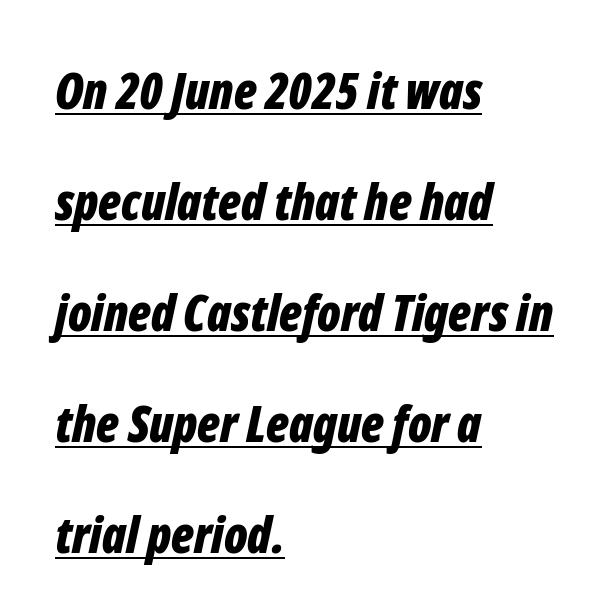
Q: Is the text bold? A: Yes.
Q: Is the text italic (slanted)? A: Yes, it leans right by about 12 degrees.
Q: Is the text underlined? A: Yes.
Q: How is the paragraph aligned? A: Left-aligned.
Q: Is the spacing between letters normal or unusually wide? A: Normal.
Q: Is the spacing between lines tight, normal or loose? A: Loose.
Q: Width (condensed, normal, or wide)? A: Condensed.
Q: Stroke contrast? A: Low.
Q: x-height? A: Medium.
Q: Monospaced? A: No.
